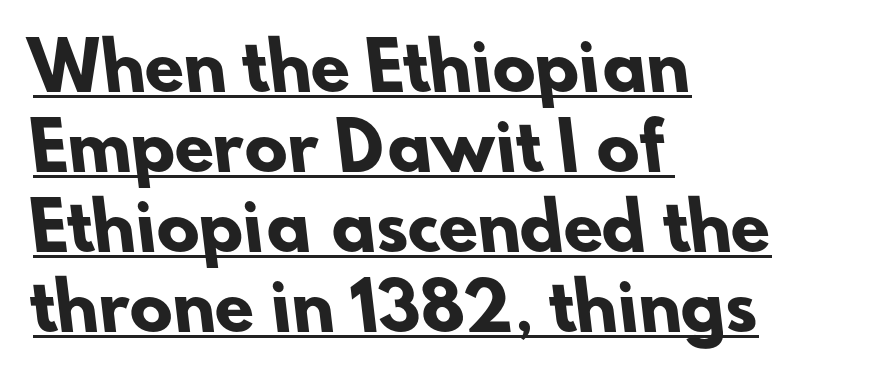
The image shows 64 px heavy sans-serif type; set left-aligned, normal line spacing (1.25x), normal letter spacing, underlined; low stroke contrast and a small x-height.
